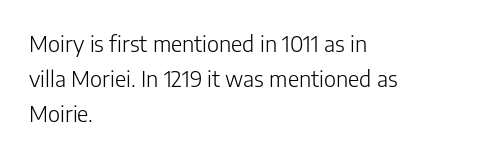
{"italic": "no", "bold": "no", "underline": "no", "align": "left", "line_spacing": "normal", "line_spacing_ratio": 1.6, "letter_spacing": "normal", "letter_spacing_em": 0.0, "glyph_px": 22}
